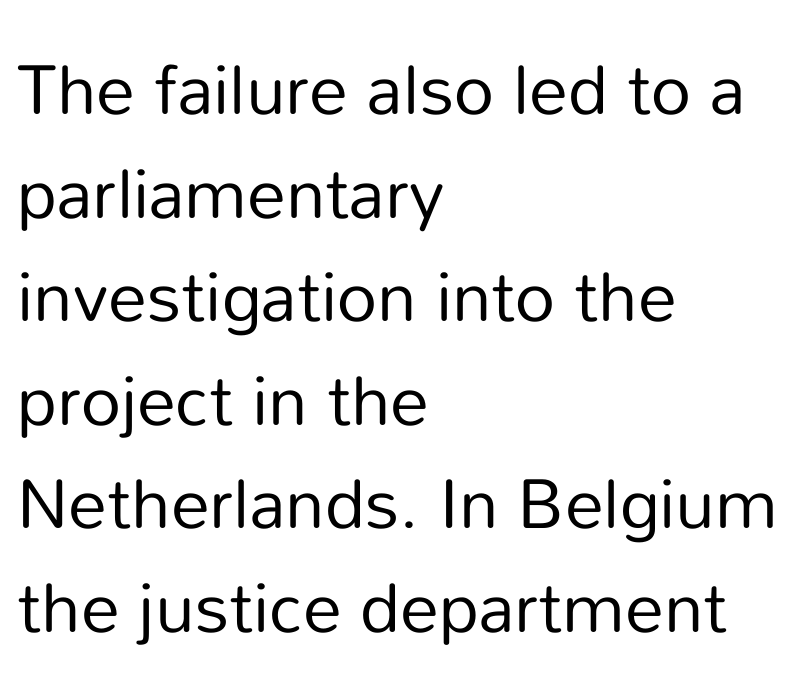
These glyphs show unthickened strokes, regular width or finer. The line-height multiplier appears to be the usual default. Stroke terminals: plain, sans-serif. Varying glyph widths throughout — classic text-font behaviour. The passage is arranged the way most books set body copy — flush left. Quick note: underline off.
